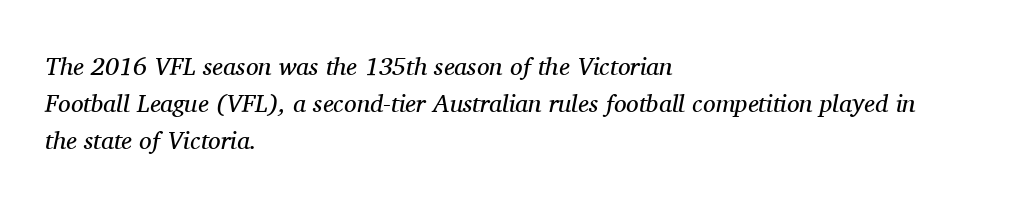
Line starts are locked; line ends wander. Short note: letters normally spaced. It's the slanting kind of type. This rendering features lettering with no underline. If you measured baseline to baseline, you'd find a middling distance.
